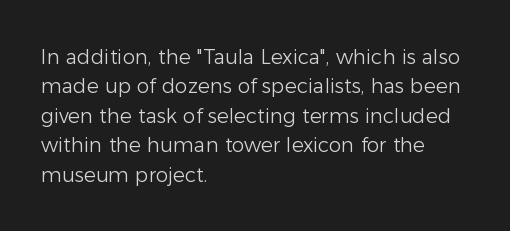
{"italic": "no", "bold": "no", "underline": "no", "align": "left", "line_spacing": "normal", "line_spacing_ratio": 1.47, "letter_spacing": "normal", "letter_spacing_em": 0.0, "glyph_px": 20}
